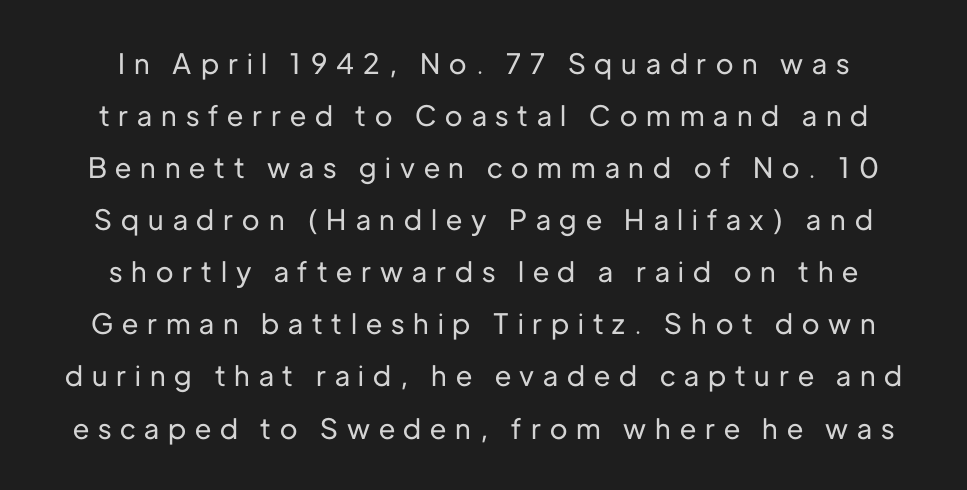
{"serif": "no", "italic": "no", "width": "normal", "stroke_contrast": "low", "x_height": "medium", "monospaced": "no", "underline": "no", "line_spacing_ratio": 1.86, "letter_spacing": "wide", "letter_spacing_em": 0.32, "glyph_px": 28}
